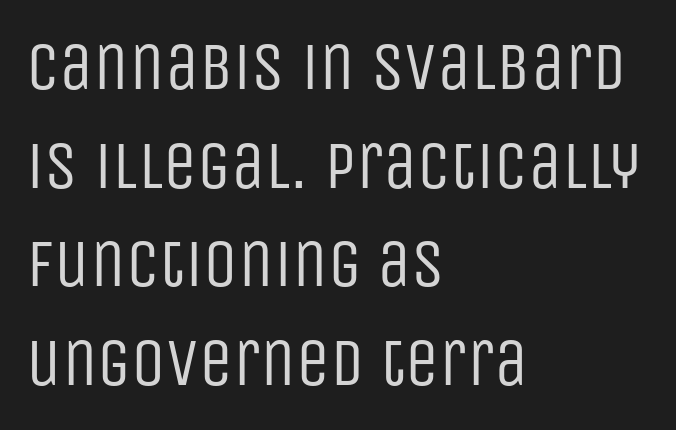
{"serif": "no", "italic": "no", "bold": "no", "weight": "regular", "width": "condensed", "stroke_contrast": "low", "x_height": "large", "monospaced": "no", "underline": "no", "align": "left", "line_spacing": "normal", "line_spacing_ratio": 1.45, "letter_spacing": "normal", "letter_spacing_em": 0.0, "glyph_px": 68}
